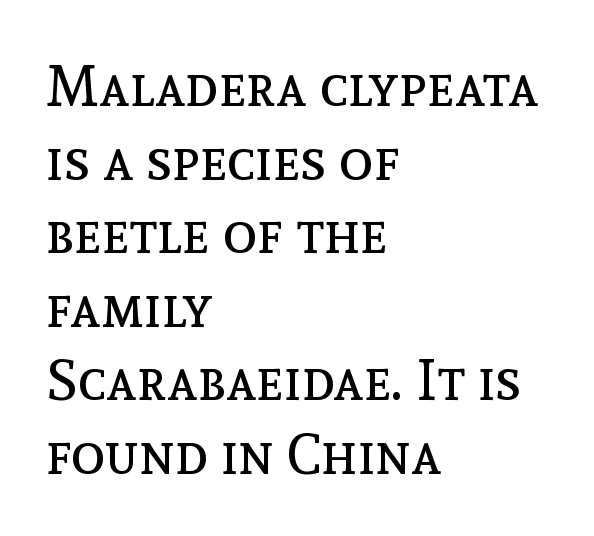
{"italic": "no", "bold": "no", "weight": "regular", "width": "normal", "x_height": "medium", "monospaced": "no", "underline": "no", "align": "left", "line_spacing": "normal", "line_spacing_ratio": 1.29, "letter_spacing": "normal", "letter_spacing_em": 0.0, "glyph_px": 57}
